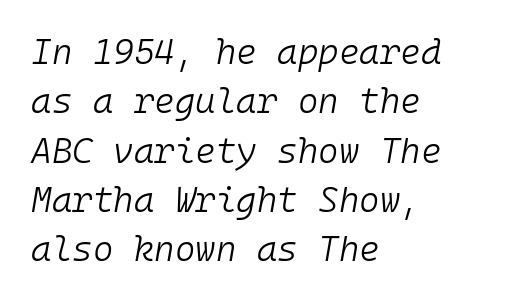
Q: Is the text bold? A: No.
Q: Is the text italic (slanted)? A: Yes, it leans right by about 10 degrees.
Q: Is the text underlined? A: No.
Q: How is the paragraph aligned? A: Left-aligned.
Q: Is the spacing between letters normal or unusually wide? A: Normal.
Q: Is the spacing between lines tight, normal or loose? A: Normal.
Q: Width (condensed, normal, or wide)? A: Normal.
Q: Stroke contrast? A: Low.
Q: x-height? A: Medium.
Q: Monospaced? A: Yes.
